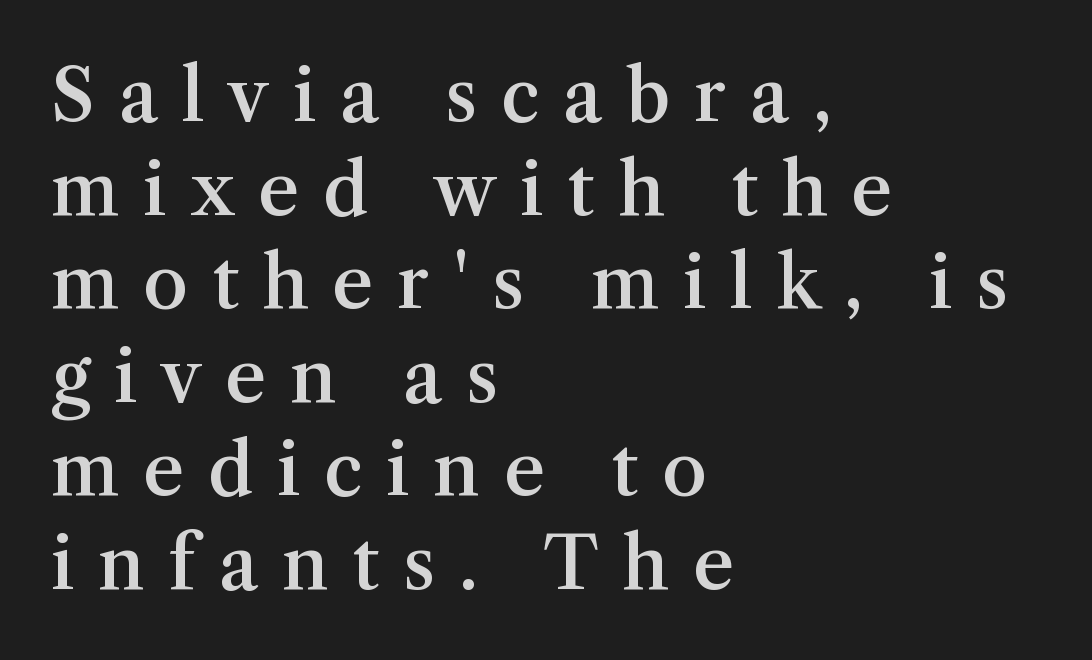
Q: Is the text bold? A: Semi-bold.
Q: Is the text italic (slanted)? A: No, it is upright.
Q: Is the typeface a serif or a sans-serif typeface? A: Serif.
Q: Is the text underlined? A: No.
Q: How is the paragraph aligned? A: Left-aligned.
Q: Is the spacing between letters normal or unusually wide? A: Unusually wide.
Q: Is the spacing between lines tight, normal or loose? A: Normal.
Q: Width (condensed, normal, or wide)? A: Normal.
Q: Stroke contrast? A: Medium.
Q: x-height? A: Medium.
Q: Monospaced? A: No.
